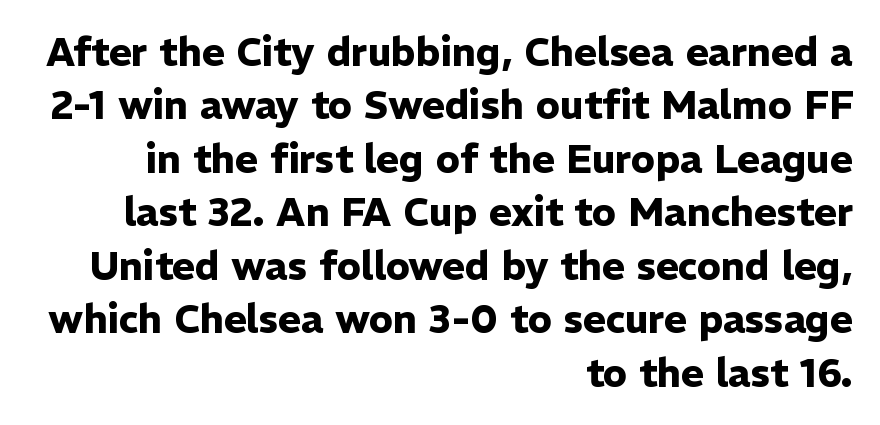
Q: Is the text bold? A: Yes.
Q: Is the text italic (slanted)? A: No, it is upright.
Q: Is the typeface a serif or a sans-serif typeface? A: Sans-serif.
Q: Is the text underlined? A: No.
Q: How is the paragraph aligned? A: Right-aligned.
Q: Is the spacing between letters normal or unusually wide? A: Normal.
Q: Is the spacing between lines tight, normal or loose? A: Normal.
Q: Width (condensed, normal, or wide)? A: Normal.
Q: Stroke contrast? A: Low.
Q: x-height? A: Medium.
Q: Monospaced? A: No.
